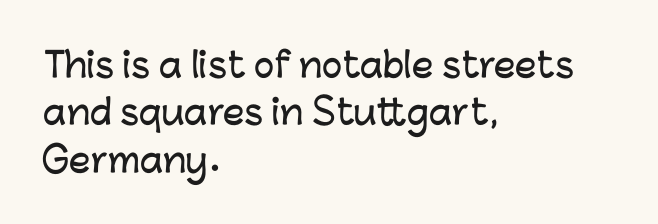
The image shows 34 px sans-serif type, upright; set left-aligned, normal line spacing (1.39x), normal letter spacing, not underlined; low stroke contrast and a medium x-height.
